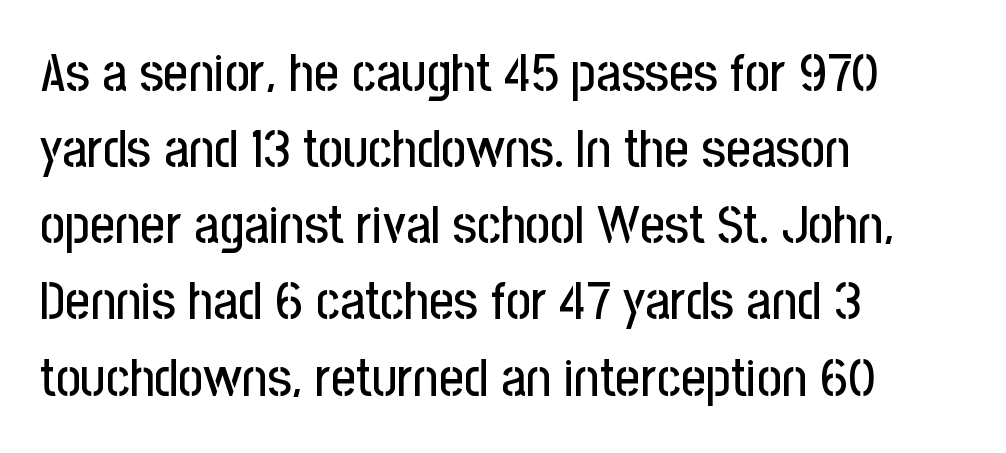
Q: Is the text italic (slanted)? A: No, it is upright.
Q: Is the typeface a serif or a sans-serif typeface? A: Sans-serif.
Q: Is the text underlined? A: No.
Q: How is the paragraph aligned? A: Left-aligned.
Q: Is the spacing between letters normal or unusually wide? A: Normal.
Q: Is the spacing between lines tight, normal or loose? A: Normal.
Q: Width (condensed, normal, or wide)? A: Condensed.
Q: Stroke contrast? A: Low.
Q: x-height? A: Medium.
Q: Monospaced? A: No.
